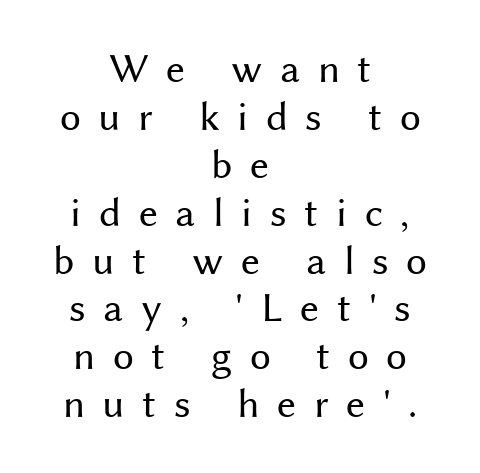
{"serif": "no", "italic": "no", "bold": "no", "weight": "regular", "width": "normal", "stroke_contrast": "medium", "x_height": "medium", "monospaced": "no", "underline": "no", "align": "center", "line_spacing": "tight", "line_spacing_ratio": 1.14, "letter_spacing": "wide", "letter_spacing_em": 0.42, "glyph_px": 42}
